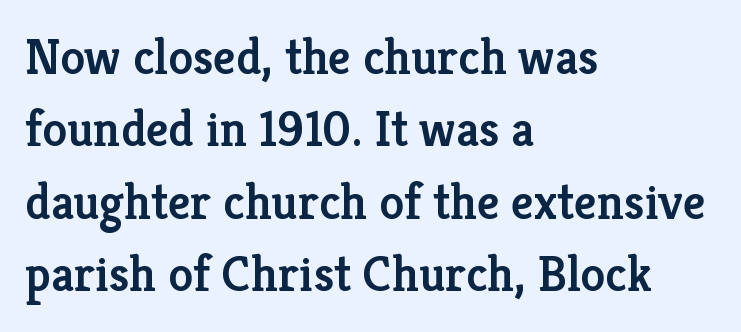
Q: Is the text bold? A: Semi-bold.
Q: Is the text italic (slanted)? A: No, it is upright.
Q: Is the typeface a serif or a sans-serif typeface? A: Serif.
Q: Is the text underlined? A: No.
Q: How is the paragraph aligned? A: Left-aligned.
Q: Is the spacing between letters normal or unusually wide? A: Normal.
Q: Is the spacing between lines tight, normal or loose? A: Normal.
Q: Width (condensed, normal, or wide)? A: Normal.
Q: Stroke contrast? A: Low.
Q: x-height? A: Medium.
Q: Monospaced? A: No.
